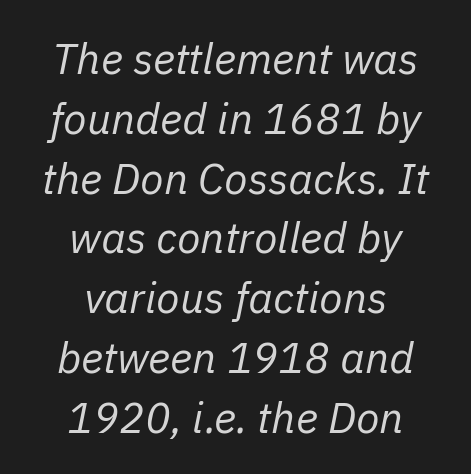
A normal amount of white space separates one row of letters from the next. Spacing between characters is what you'd get straight out of the box. The text carries the slant typical of an italic or oblique font. Line starts and ends both wander, symmetrically.
